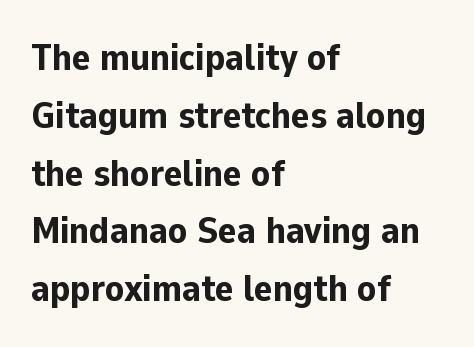
Q: Is the text bold? A: Yes.
Q: Is the text italic (slanted)? A: No, it is upright.
Q: Is the typeface a serif or a sans-serif typeface? A: Sans-serif.
Q: Is the text underlined? A: No.
Q: How is the paragraph aligned? A: Left-aligned.
Q: Is the spacing between letters normal or unusually wide? A: Normal.
Q: Is the spacing between lines tight, normal or loose? A: Normal.
Q: Width (condensed, normal, or wide)? A: Normal.
Q: Stroke contrast? A: Low.
Q: x-height? A: Medium.
Q: Monospaced? A: No.
